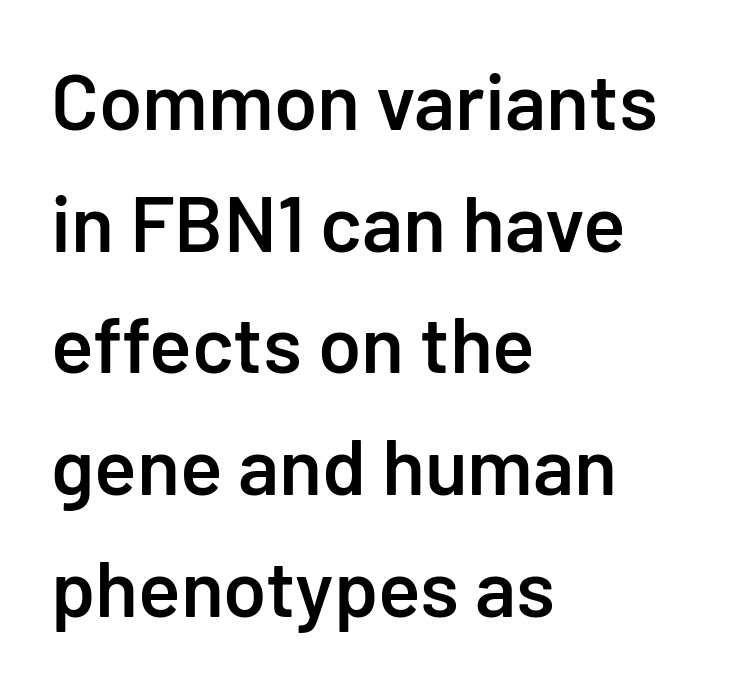
No feet cap the strokes, marking this as sans-serif type. A student would call this left alignment; a typographer would say flush left, rag right. Upright lettering throughout. Think of a printed novel: that variable character pitch is what you see here.
